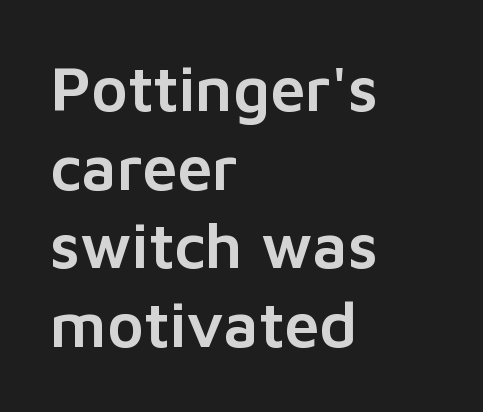
{"serif": "no", "italic": "no", "width": "normal", "stroke_contrast": "low", "x_height": "medium", "monospaced": "no", "underline": "no", "align": "left", "line_spacing": "normal", "line_spacing_ratio": 1.25, "letter_spacing": "normal", "letter_spacing_em": 0.0, "glyph_px": 63}
